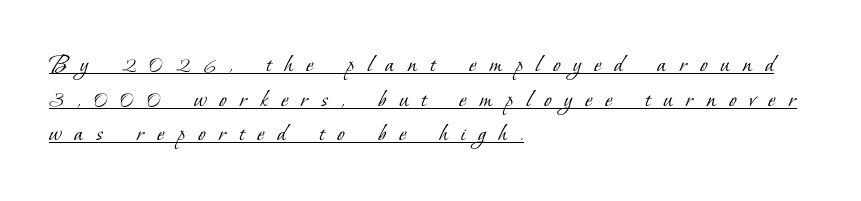
{"bold": "no", "underline": "yes", "align": "left", "line_spacing": "normal", "line_spacing_ratio": 1.28, "letter_spacing": "wide", "letter_spacing_em": 0.49, "glyph_px": 27}
